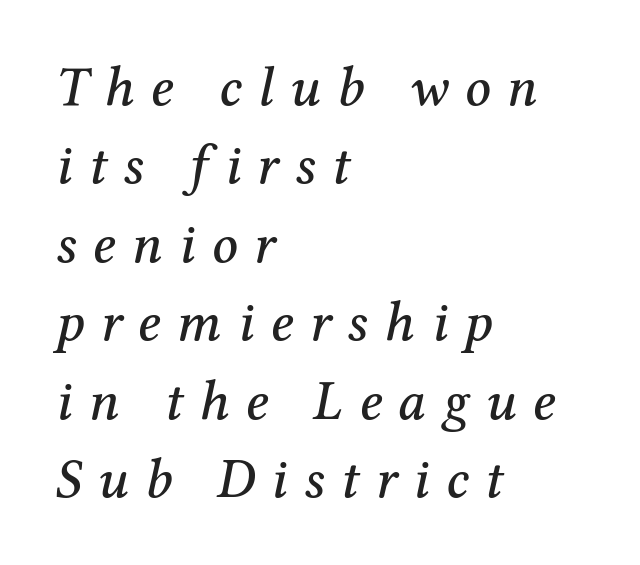
Q: Is the text italic (slanted)? A: Yes, it leans right by about 12 degrees.
Q: Is the typeface a serif or a sans-serif typeface? A: Serif.
Q: Is the text underlined? A: No.
Q: How is the paragraph aligned? A: Left-aligned.
Q: Is the spacing between letters normal or unusually wide? A: Unusually wide.
Q: Is the spacing between lines tight, normal or loose? A: Normal.
Q: Width (condensed, normal, or wide)? A: Normal.
Q: Stroke contrast? A: Medium.
Q: x-height? A: Medium.
Q: Monospaced? A: No.
